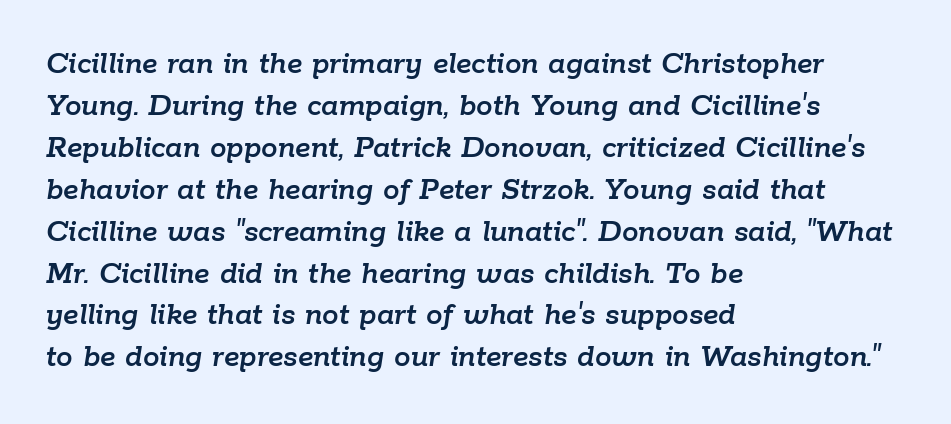
Q: Is the text italic (slanted)? A: Yes, it leans right by about 9 degrees.
Q: Is the text underlined? A: No.
Q: How is the paragraph aligned? A: Left-aligned.
Q: Is the spacing between letters normal or unusually wide? A: Normal.
Q: Is the spacing between lines tight, normal or loose? A: Normal.
Q: Width (condensed, normal, or wide)? A: Normal.
Q: Stroke contrast? A: Low.
Q: x-height? A: Medium.
Q: Monospaced? A: No.
